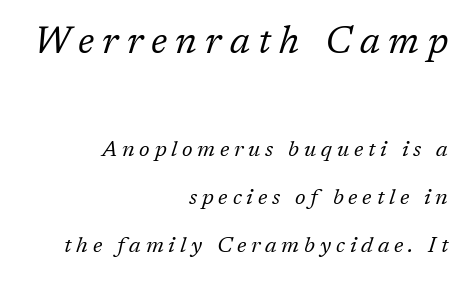
The font sits on the lighter half of the weight spectrum, regular included. Character widths vary here, with narrow letters taking less room than wide ones. Typesetter's note — upper block bumped up in size, lower block left smaller. The space beneath each line is pristine and unruled. Check where the strokes stop: tiny serifs finish them off.
